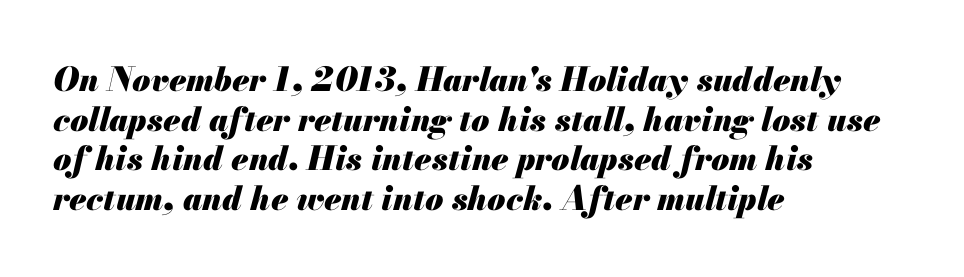
Q: Is the text bold? A: Yes.
Q: Is the text italic (slanted)? A: Yes, it leans right by about 13 degrees.
Q: Is the text underlined? A: No.
Q: How is the paragraph aligned? A: Left-aligned.
Q: Is the spacing between letters normal or unusually wide? A: Normal.
Q: Width (condensed, normal, or wide)? A: Normal.
Q: Stroke contrast? A: Medium.
Q: x-height? A: Small.
Q: Monospaced? A: No.
